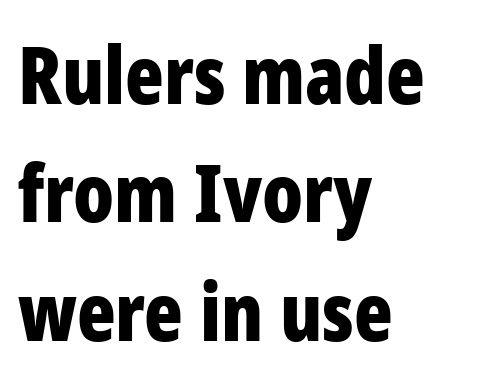
Is this a fixed-width face? No — the glyphs have proportional, varying widths. A clean baseline with only descenders dipping below it. The characters look thick and weighty, a clear bold. Every row of glyphs begins at an identical x-position on the left. Quick note: not italic, upright.
